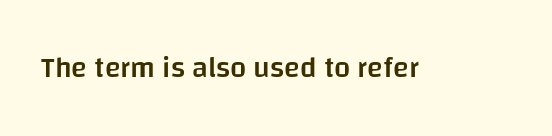
Q: Is the text bold? A: Semi-bold.
Q: Is the text italic (slanted)? A: No, it is upright.
Q: Is the typeface a serif or a sans-serif typeface? A: Sans-serif.
Q: Is the text underlined? A: No.
Q: Is the spacing between letters normal or unusually wide? A: Normal.
Q: Width (condensed, normal, or wide)? A: Normal.
Q: Stroke contrast? A: Low.
Q: x-height? A: Large.
Q: Monospaced? A: No.
